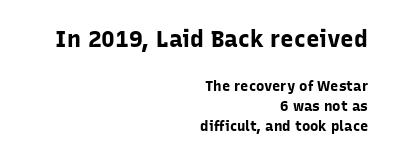
Q: Is the text bold? A: Yes.
Q: Is the text italic (slanted)? A: No, it is upright.
Q: Is the text underlined? A: No.
Q: How is the paragraph aligned? A: Right-aligned.
Q: Is the spacing between letters normal or unusually wide? A: Normal.
Q: Is the spacing between lines tight, normal or loose? A: Normal.
Q: Which block of text is set in a larger size, the first (top) or the second (bottom)? A: The first (top) one.
